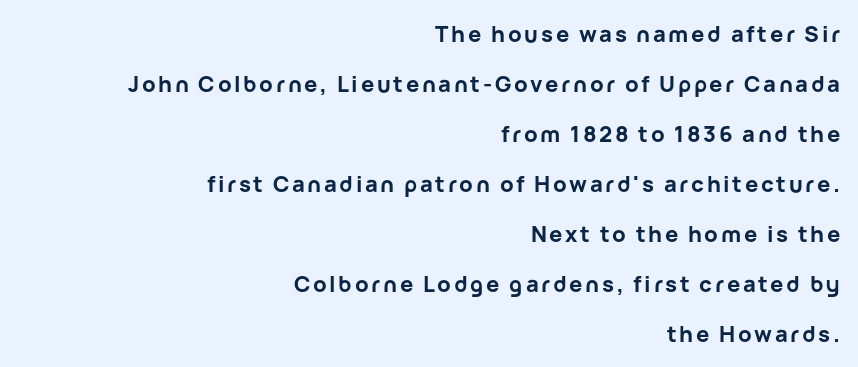
Q: Is the text bold? A: Yes.
Q: Is the text italic (slanted)? A: No, it is upright.
Q: Is the text underlined? A: No.
Q: How is the paragraph aligned? A: Right-aligned.
Q: Is the spacing between lines tight, normal or loose? A: Loose.
